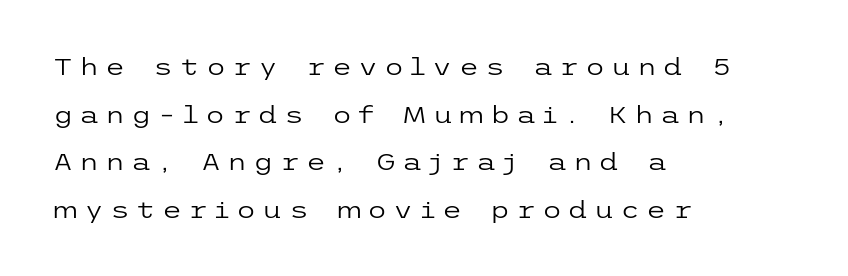
{"italic": "no", "bold": "no", "underline": "no", "align": "left", "line_spacing": "loose", "line_spacing_ratio": 2.07, "letter_spacing": "wide", "letter_spacing_em": 0.26, "glyph_px": 23}
